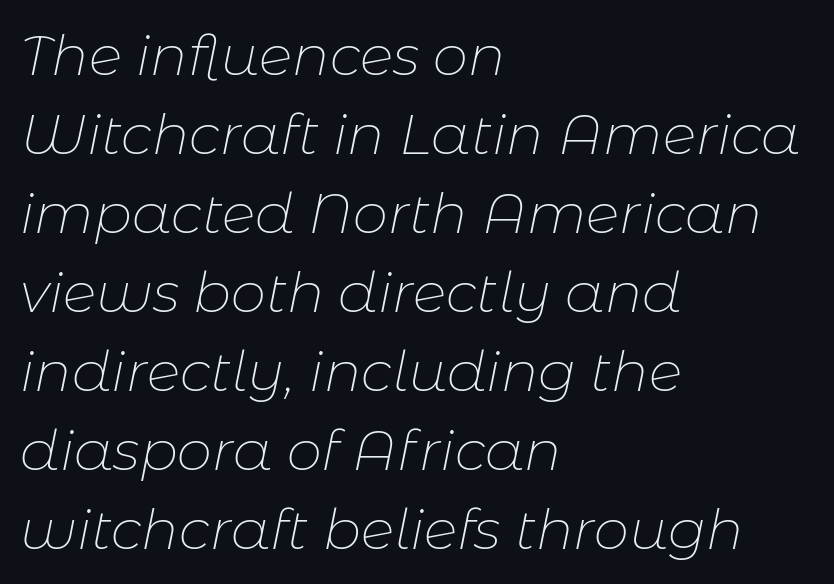
{"italic": "yes", "lean": "right", "slant_degrees": 11, "bold": "no", "weight": "thin", "width": "normal", "stroke_contrast": "low", "x_height": "medium", "monospaced": "no", "underline": "no", "align": "left", "line_spacing": "normal", "line_spacing_ratio": 1.41, "letter_spacing": "normal", "letter_spacing_em": 0.0, "glyph_px": 56}
